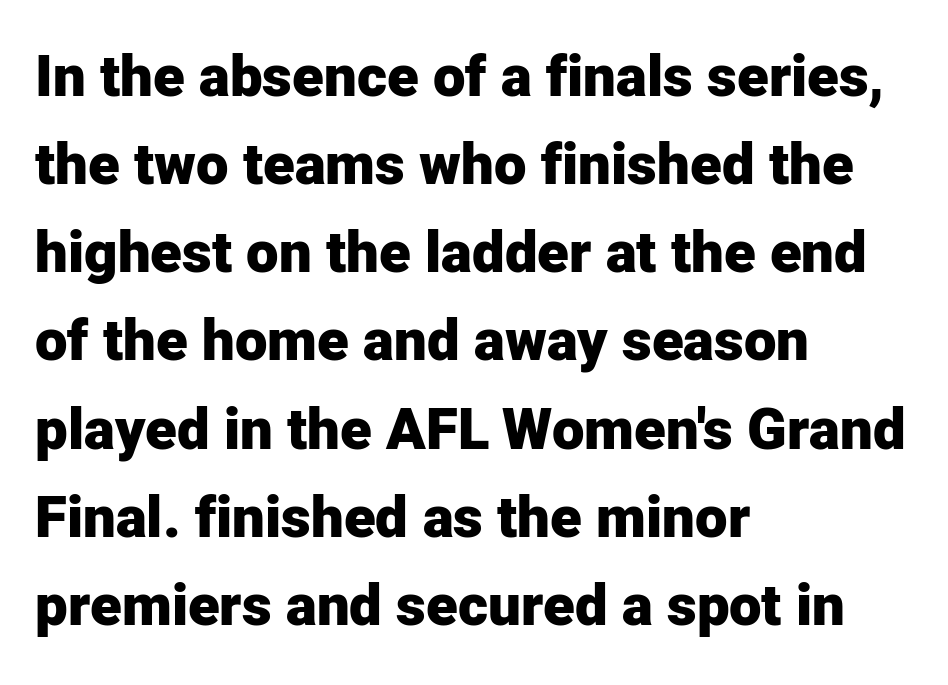
Q: Is the text bold? A: Yes.
Q: Is the text italic (slanted)? A: No, it is upright.
Q: Is the typeface a serif or a sans-serif typeface? A: Sans-serif.
Q: Is the text underlined? A: No.
Q: How is the paragraph aligned? A: Left-aligned.
Q: Is the spacing between letters normal or unusually wide? A: Normal.
Q: Is the spacing between lines tight, normal or loose? A: Normal.
Q: Width (condensed, normal, or wide)? A: Normal.
Q: Stroke contrast? A: Low.
Q: x-height? A: Medium.
Q: Monospaced? A: No.
